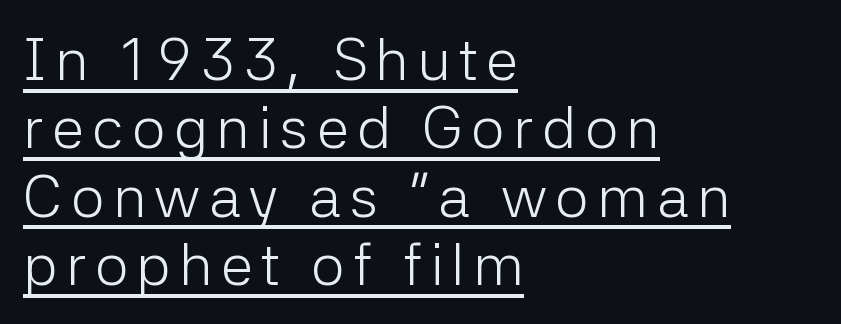
Q: Is the text bold? A: No.
Q: Is the text italic (slanted)? A: No, it is upright.
Q: Is the typeface a serif or a sans-serif typeface? A: Sans-serif.
Q: Is the text underlined? A: Yes.
Q: How is the paragraph aligned? A: Left-aligned.
Q: Width (condensed, normal, or wide)? A: Normal.
Q: Stroke contrast? A: Low.
Q: x-height? A: Medium.
Q: Monospaced? A: No.
